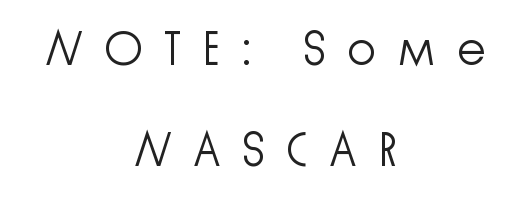
{"serif": "no", "italic": "no", "bold": "no", "weight": "light", "width": "normal", "stroke_contrast": "low", "x_height": "medium", "monospaced": "no", "underline": "no", "align": "center", "line_spacing": "loose", "line_spacing_ratio": 2.14, "letter_spacing": "wide", "letter_spacing_em": 0.45, "glyph_px": 47}
